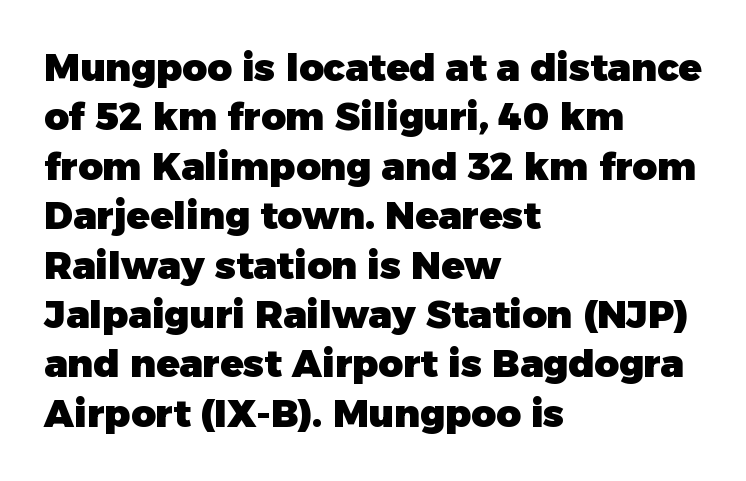
A typesetter would call this proportional, since set widths differ per character. Characters remain perfectly vertical along every line. In terms of weight, the rendering is a true, heavy bold. Decoration check: the copy has no underline. The text was rendered using a sans face with plain stroke endings. Vertically, the passage feels balanced, rows spaced as you'd expect.
